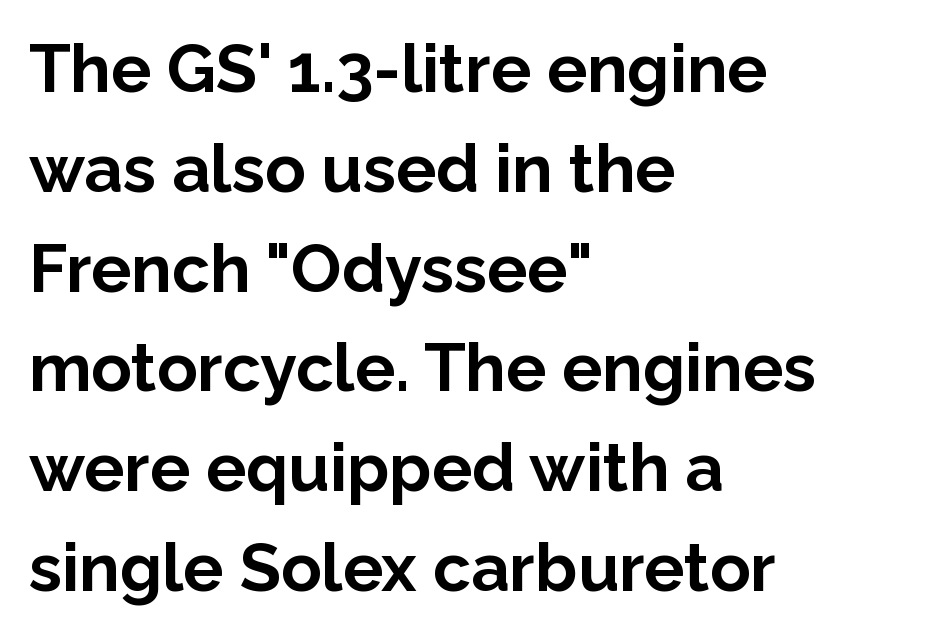
Upright lettering throughout. Note the varied advance widths — an 'i' is clearly narrower than an 'm'. Tracking here is standard; glyphs follow each other at the usual distance. Does the copy run flush right? No — it runs flush left. This is sans-serif lettering, the kind often seen on screens and signage.
